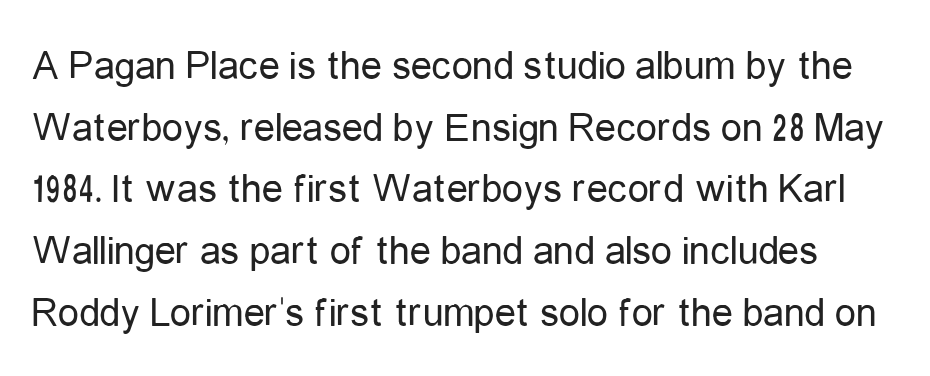
The letters stand straight up with perfectly vertical stems. Think of a printed novel: that variable character pitch is what you see here. There is no visible air inserted between adjacent glyphs. The strokes carry an ordinary text weight at most. Clear beneath every line of the passage.
